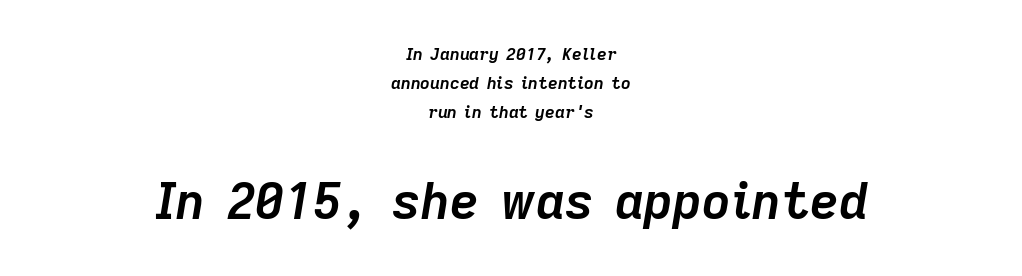
{"italic": "yes", "lean": "right", "slant_degrees": 9, "bold": "yes", "weight": "semibold", "width": "normal", "stroke_contrast": "low", "x_height": "medium", "monospaced": "no", "underline": "no", "align": "center", "line_spacing": "normal", "line_spacing_ratio": 1.7, "letter_spacing": "normal", "letter_spacing_em": 0.0, "larger_block": "second", "size_ratio": 2.94, "glyph_px": 50}
